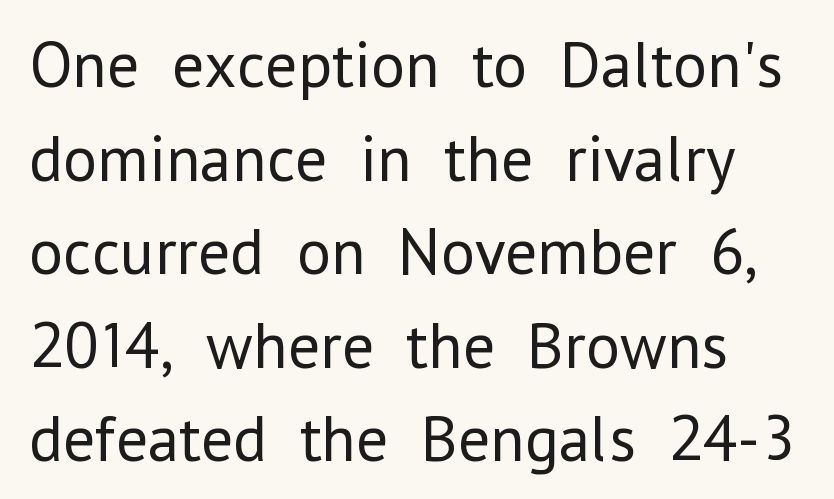
The image shows 65 px regular-weight sans-serif type, upright; set normal line spacing (1.44x), normal letter spacing, not underlined; low stroke contrast and a medium x-height.
